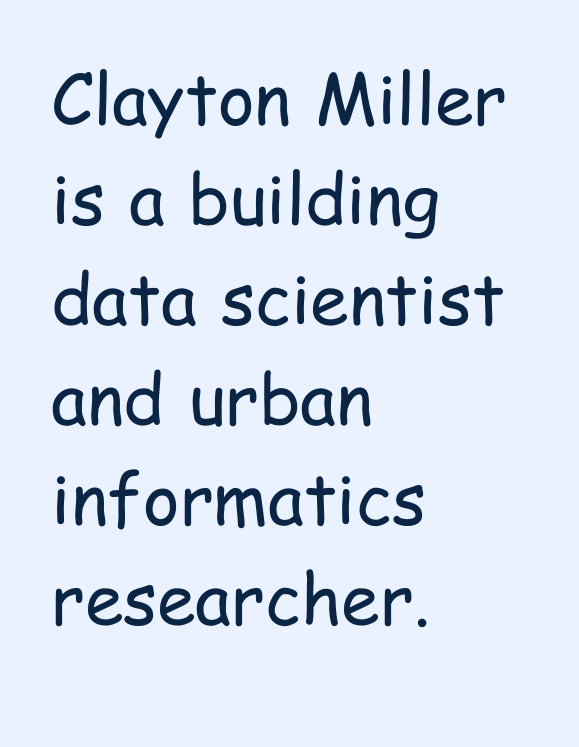
Compared with a centered layout, this one pins lines to the left instead. The leading is moderate, giving the passage an even texture. The rendering keeps characters at their native spacing. The type sits square on the baseline with zero lean. Nothing heavy about these letters — not bold at all. The specimen omits any rule beneath the text block's lines.
